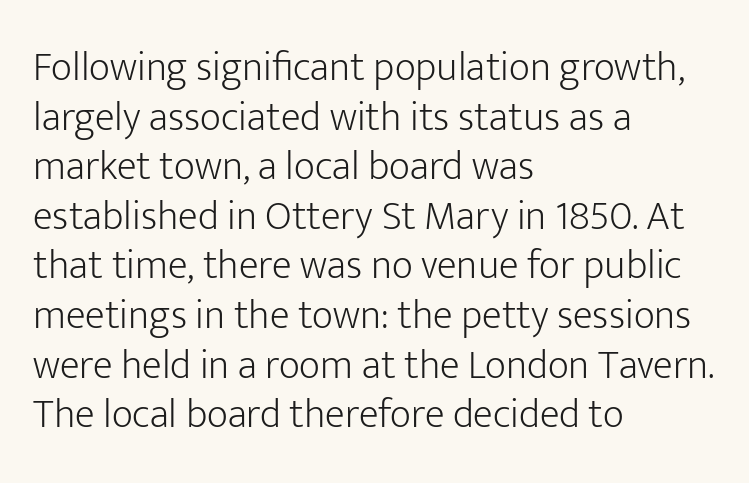
The image shows 41 px light sans-serif type, upright; set left-aligned, line spacing 1.21x, normal letter spacing, not underlined; low stroke contrast and a medium x-height.
